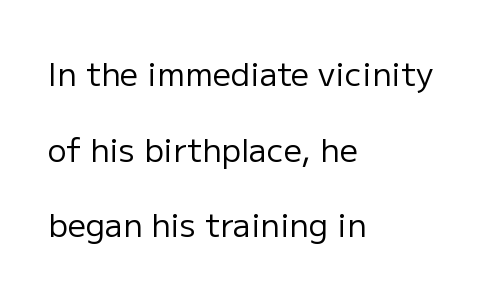
The typography opts for an upright posture over an oblique one. The typeface has the unassuming heft of standard copy or less. This sample has the flowing, uneven cadence of proportional lettering. Horizontal bands of white between lines are thick stripes.
